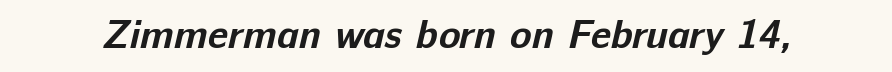
{"serif": "no", "bold": "yes", "weight": "bold", "width": "normal", "stroke_contrast": "low", "x_height": "medium", "monospaced": "no", "underline": "no", "letter_spacing": "normal", "letter_spacing_em": 0.0, "glyph_px": 40}
